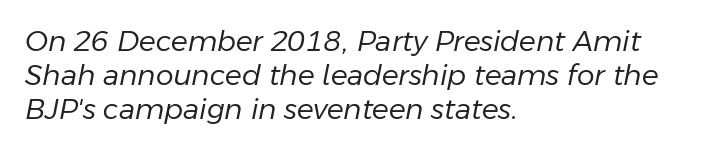
The zone under the glyphs is completely vacant. In CSS terms this would be text-align: left. Looks like regular typesetting: each glyph gets only the width it needs. This sample uses an oblique cut, with every glyph tilted off the vertical. Letter spacing: default. Ink coverage per letter is moderate at most.
